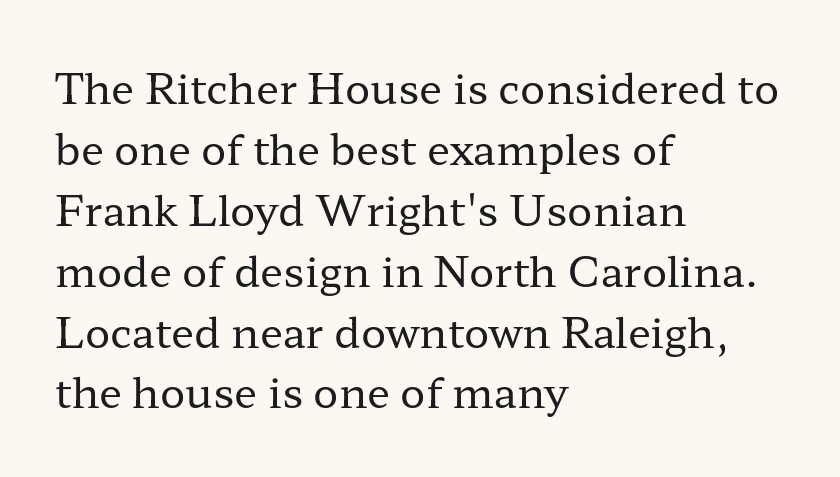
The image shows 42 px regular-weight, wide serif type, upright; set left-aligned, normal line spacing (1.45x), normal letter spacing, not underlined; low stroke contrast and a medium x-height.
